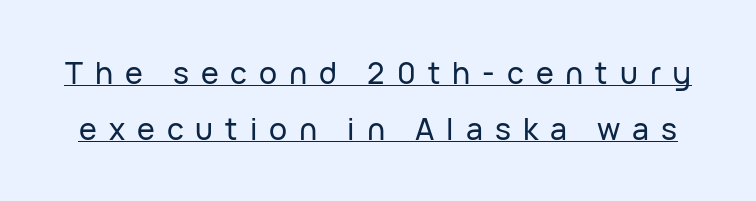
Q: Is the text italic (slanted)? A: No, it is upright.
Q: Is the typeface a serif or a sans-serif typeface? A: Sans-serif.
Q: Is the text underlined? A: Yes.
Q: Is the spacing between letters normal or unusually wide? A: Unusually wide.
Q: Width (condensed, normal, or wide)? A: Normal.
Q: Stroke contrast? A: Low.
Q: x-height? A: Medium.
Q: Monospaced? A: No.
